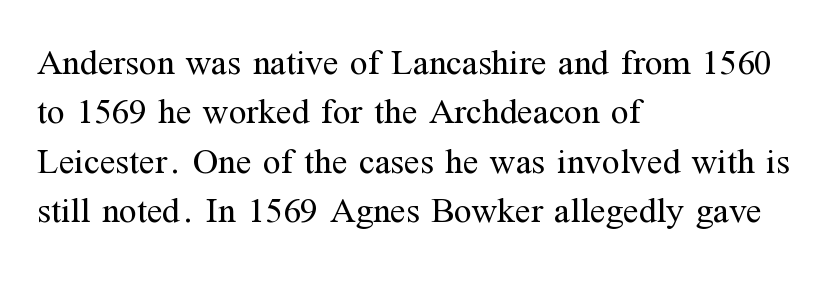
{"serif": "yes", "italic": "no", "bold": "no", "weight": "regular", "width": "normal", "stroke_contrast": "medium", "x_height": "medium", "monospaced": "no", "underline": "no", "align": "left", "line_spacing": "normal", "line_spacing_ratio": 1.37, "letter_spacing": "normal", "letter_spacing_em": 0.0, "glyph_px": 36}
